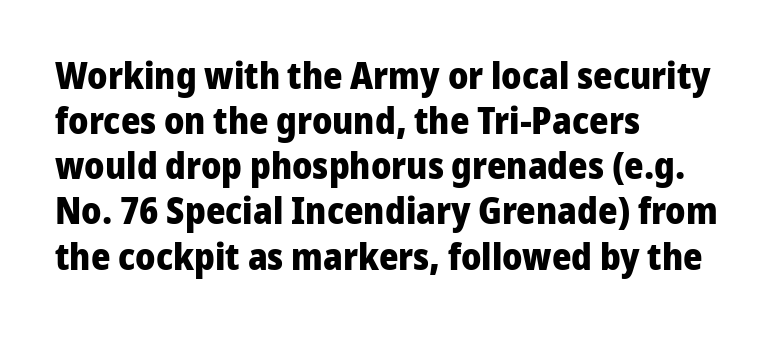
The image shows 37 px heavy sans-serif type, upright; set left-aligned, line spacing 1.22x, normal letter spacing, not underlined; low stroke contrast and a medium x-height.
